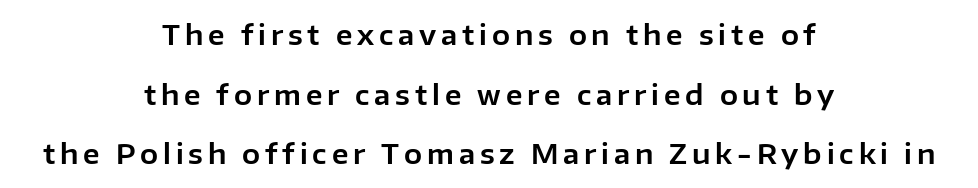
The image shows 27 px text type, upright; set centered, loose line spacing (2.21x), not underlined.
